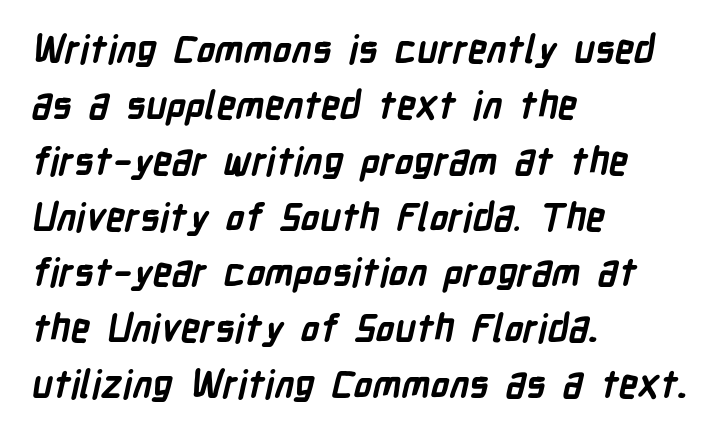
Words appear dense and cohesive because spacing is normal. The rag falls on the right side of this text block. Clear beneath every line of the passage. The line-height multiplier appears to be the usual default. Note: no serifs on the glyphs.
